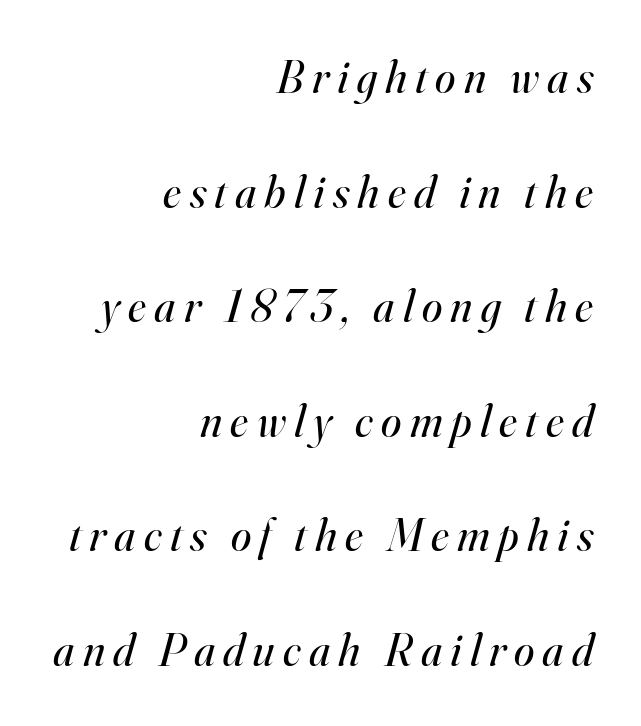
{"serif": "yes", "italic": "yes", "lean": "right", "slant_degrees": 16, "bold": "no", "weight": "regular", "width": "normal", "stroke_contrast": "high", "x_height": "small", "monospaced": "no", "underline": "no", "align": "right", "line_spacing": "loose", "line_spacing_ratio": 2.49, "glyph_px": 46}
